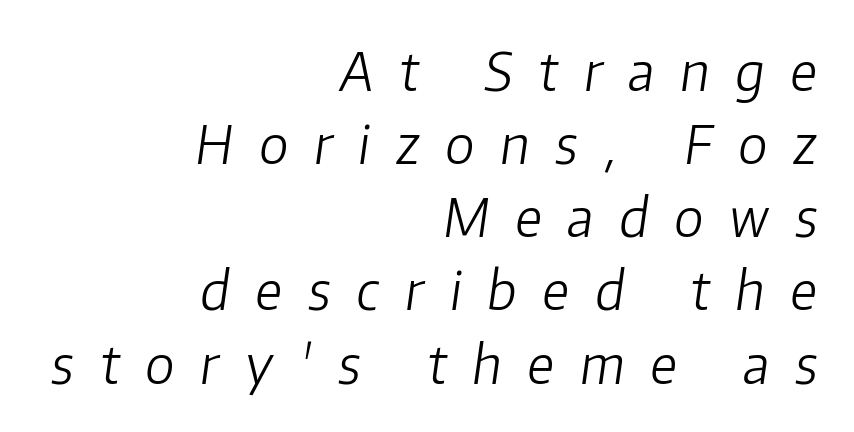
{"italic": "yes", "lean": "right", "slant_degrees": 8, "bold": "no", "weight": "light", "width": "normal", "stroke_contrast": "low", "x_height": "medium", "monospaced": "no", "underline": "no", "align": "right", "line_spacing": "normal", "line_spacing_ratio": 1.38, "letter_spacing": "wide", "letter_spacing_em": 0.49, "glyph_px": 53}
